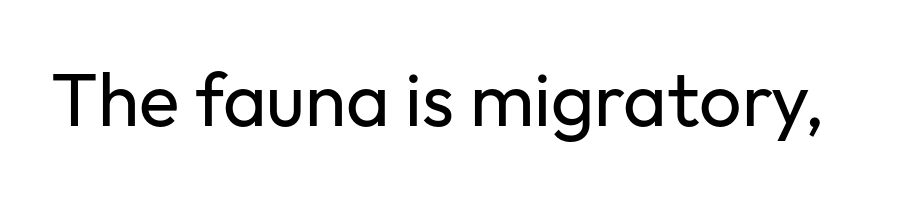
Q: Is the text bold? A: No.
Q: Is the text italic (slanted)? A: No, it is upright.
Q: Is the typeface a serif or a sans-serif typeface? A: Sans-serif.
Q: Is the text underlined? A: No.
Q: Is the spacing between letters normal or unusually wide? A: Normal.
Q: Width (condensed, normal, or wide)? A: Normal.
Q: Stroke contrast? A: Low.
Q: x-height? A: Medium.
Q: Monospaced? A: No.
